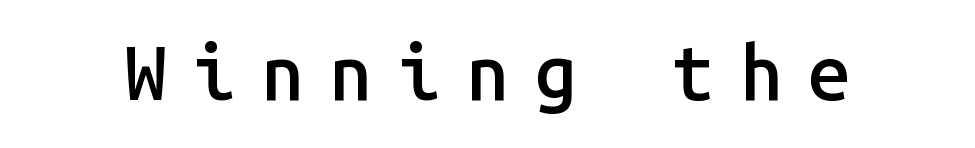
{"serif": "no", "italic": "no", "bold": "semi", "weight": "semibold", "width": "normal", "stroke_contrast": "low", "x_height": "medium", "monospaced": "yes", "underline": "no", "letter_spacing": "wide", "letter_spacing_em": 0.34, "glyph_px": 76}
